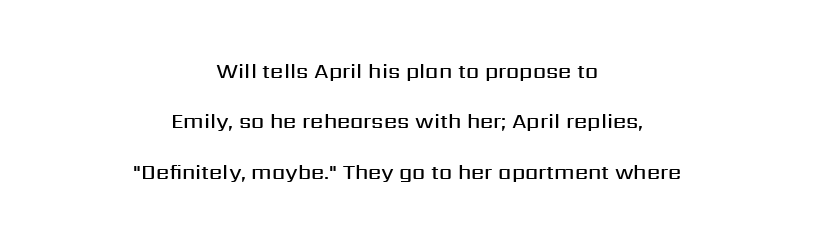
{"italic": "no", "bold": "semi", "underline": "no", "align": "center", "line_spacing": "loose", "line_spacing_ratio": 2.4, "letter_spacing": "normal", "letter_spacing_em": 0.0, "glyph_px": 21}
